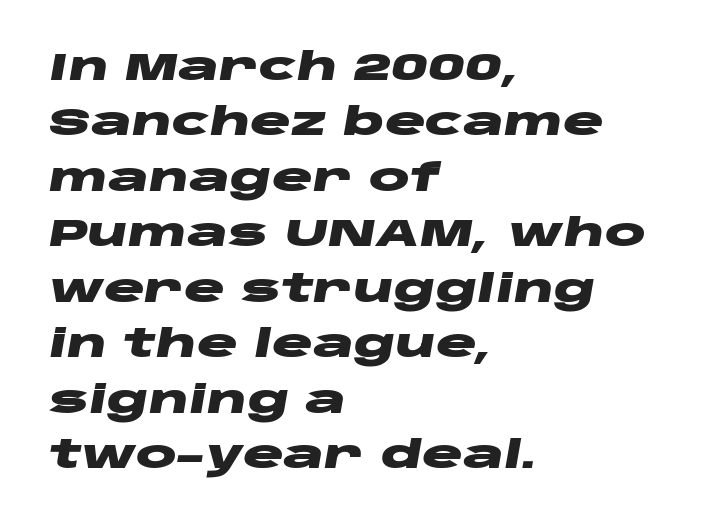
Q: Is the text bold? A: Yes.
Q: Is the text italic (slanted)? A: Yes, it leans right by about 10 degrees.
Q: Is the text underlined? A: No.
Q: How is the paragraph aligned? A: Left-aligned.
Q: Is the spacing between letters normal or unusually wide? A: Normal.
Q: Is the spacing between lines tight, normal or loose? A: Normal.
Q: Width (condensed, normal, or wide)? A: Wide.
Q: Stroke contrast? A: Low.
Q: x-height? A: Large.
Q: Monospaced? A: No.
